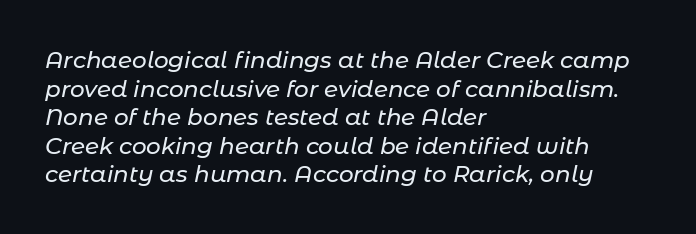
These lines were composed using italics. The letters sit at their default tracking, neither squeezed nor spread. The strip under each line holds only bare page. This sample is left-justified, so line endings fall wherever the words run out.
